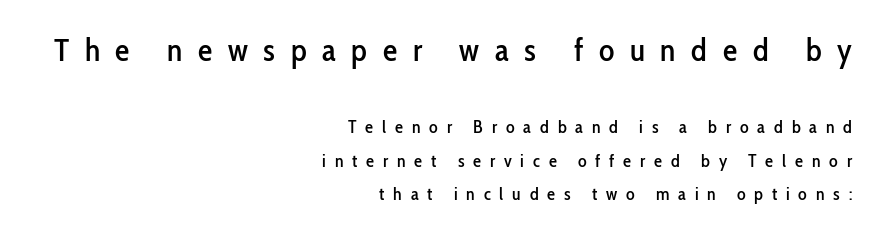
Q: Is the text italic (slanted)? A: No, it is upright.
Q: Is the typeface a serif or a sans-serif typeface? A: Sans-serif.
Q: Is the text underlined? A: No.
Q: How is the paragraph aligned? A: Right-aligned.
Q: Is the spacing between letters normal or unusually wide? A: Unusually wide.
Q: Which block of text is set in a larger size, the first (top) or the second (bottom)? A: The first (top) one.
Q: Width (condensed, normal, or wide)? A: Condensed.
Q: Stroke contrast? A: Low.
Q: x-height? A: Medium.
Q: Monospaced? A: No.
